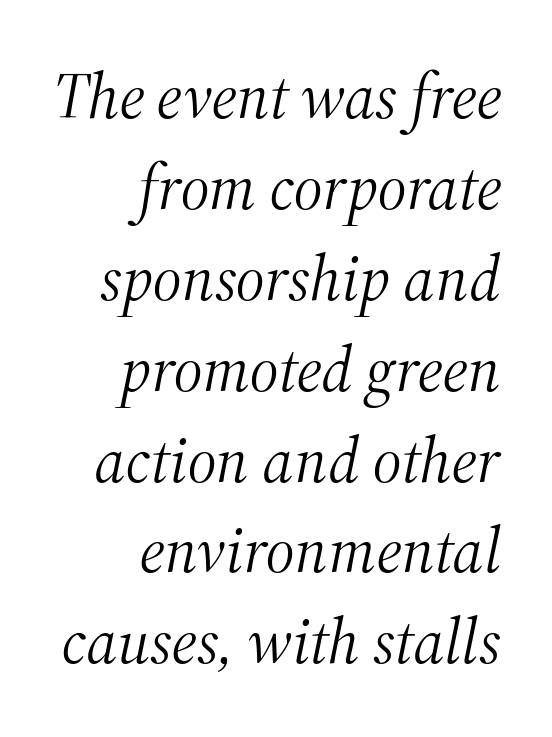
{"serif": "yes", "italic": "yes", "lean": "right", "slant_degrees": 12, "bold": "no", "weight": "light", "width": "normal", "stroke_contrast": "medium", "x_height": "medium", "monospaced": "no", "underline": "no", "align": "right", "line_spacing": "normal", "line_spacing_ratio": 1.42, "letter_spacing": "normal", "letter_spacing_em": 0.0, "glyph_px": 64}
